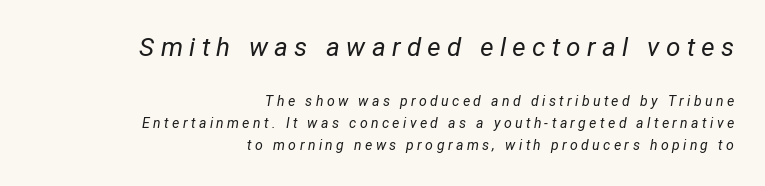
Q: Is the text bold? A: No.
Q: Is the text italic (slanted)? A: Yes, it leans right by about 12 degrees.
Q: Is the text underlined? A: No.
Q: How is the paragraph aligned? A: Right-aligned.
Q: Is the spacing between letters normal or unusually wide? A: Unusually wide.
Q: Is the spacing between lines tight, normal or loose? A: Normal.
Q: Which block of text is set in a larger size, the first (top) or the second (bottom)? A: The first (top) one.
